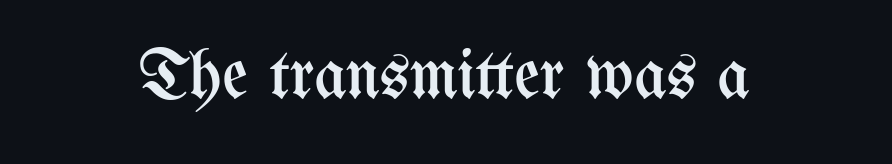
{"italic": "no", "bold": "no", "weight": "regular", "width": "condensed", "stroke_contrast": "medium", "x_height": "medium", "monospaced": "no", "underline": "no", "letter_spacing": "normal", "letter_spacing_em": 0.0, "glyph_px": 71}
